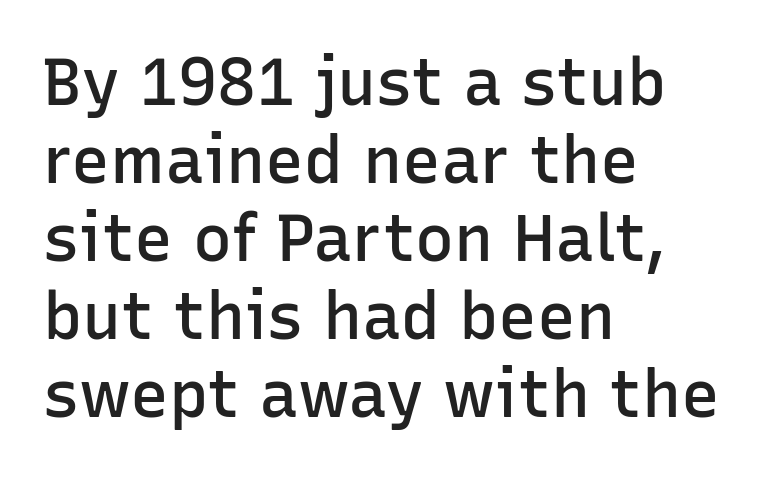
The image shows 65 px semibold sans-serif type, upright; set left-aligned, line spacing 1.2x, normal letter spacing, not underlined; low stroke contrast and a medium x-height.
